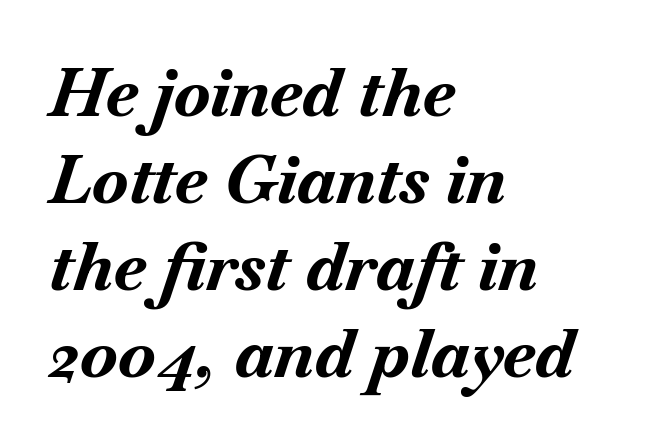
{"italic": "yes", "lean": "right", "slant_degrees": 18, "bold": "yes", "weight": "bold", "width": "normal", "stroke_contrast": "medium", "x_height": "small", "monospaced": "no", "underline": "no", "align": "left", "line_spacing": "normal", "line_spacing_ratio": 1.3, "letter_spacing": "normal", "letter_spacing_em": 0.0, "glyph_px": 67}
